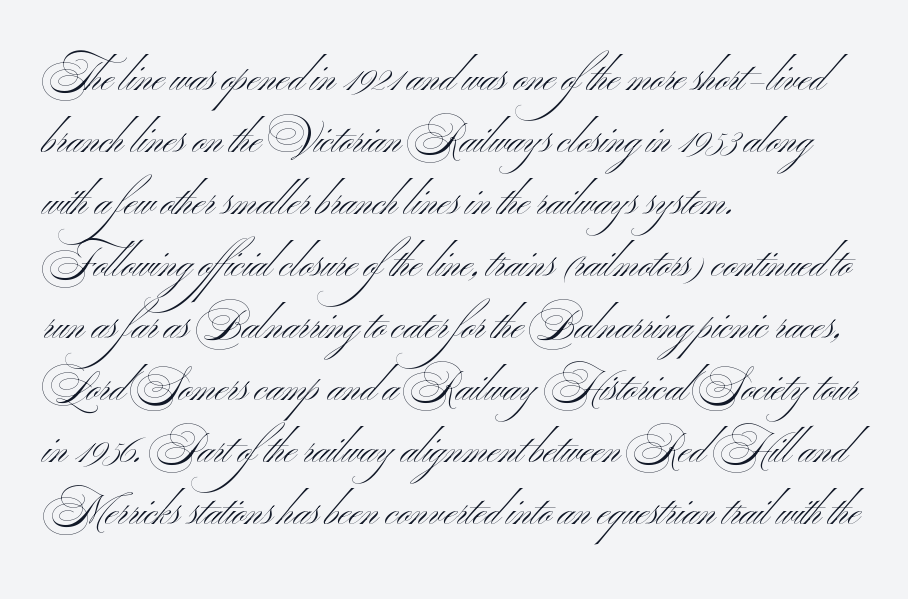
The image shows 40 px light, wide sans-serif type; set left-aligned, normal line spacing (1.55x), normal letter spacing, not underlined; medium stroke contrast and a small x-height.
